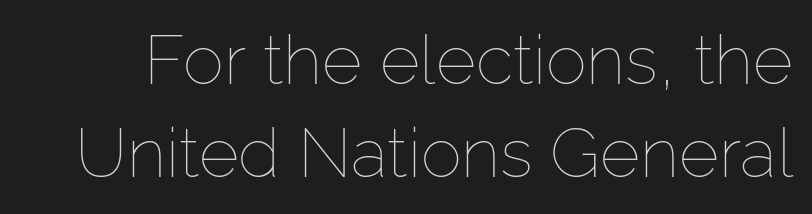
Heft: none added — not bold. Has an underline been added? It has not. This sample uses an upright cut, with every glyph sitting square on the baseline. The face used here is rendered with its standard letterfit.
